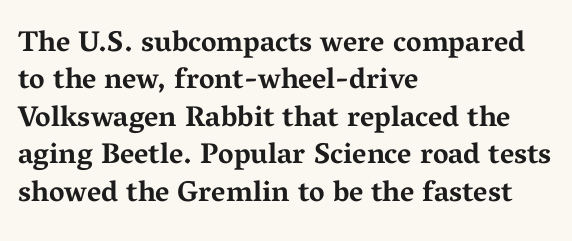
The image shows 29 px bold, wide serif type, upright; set left-aligned, normal line spacing (1.29x), normal letter spacing, not underlined; medium stroke contrast and a medium x-height.
